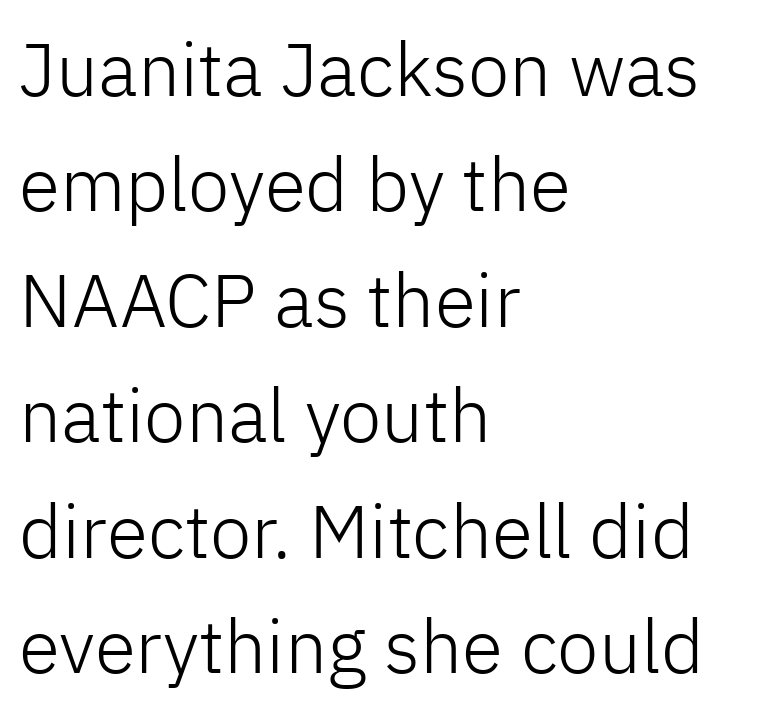
Q: Is the text bold? A: No.
Q: Is the text italic (slanted)? A: No, it is upright.
Q: Is the typeface a serif or a sans-serif typeface? A: Sans-serif.
Q: Is the text underlined? A: No.
Q: How is the paragraph aligned? A: Left-aligned.
Q: Is the spacing between letters normal or unusually wide? A: Normal.
Q: Is the spacing between lines tight, normal or loose? A: Normal.
Q: Width (condensed, normal, or wide)? A: Normal.
Q: Stroke contrast? A: Low.
Q: x-height? A: Medium.
Q: Monospaced? A: No.
